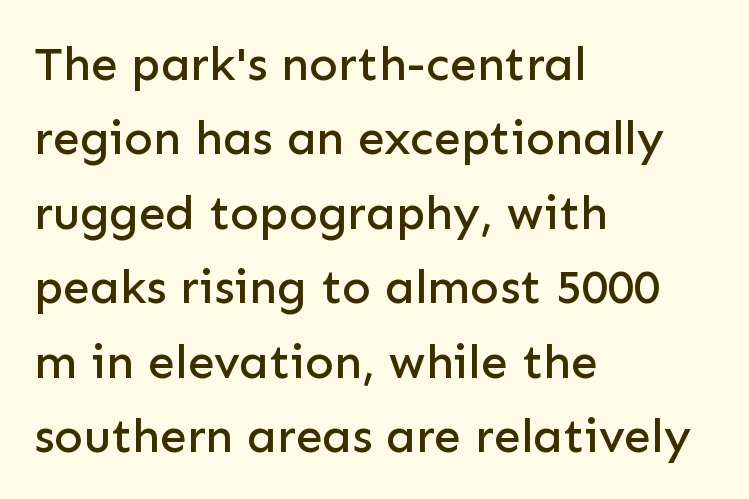
Q: Is the text italic (slanted)? A: No, it is upright.
Q: Is the typeface a serif or a sans-serif typeface? A: Sans-serif.
Q: Is the text underlined? A: No.
Q: How is the paragraph aligned? A: Left-aligned.
Q: Is the spacing between letters normal or unusually wide? A: Normal.
Q: Is the spacing between lines tight, normal or loose? A: Normal.
Q: Width (condensed, normal, or wide)? A: Normal.
Q: Stroke contrast? A: Low.
Q: x-height? A: Medium.
Q: Monospaced? A: No.
